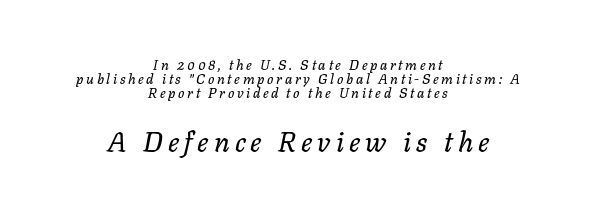
The image shows 28 px text type, italic (leaning right); set centered, tight line spacing (1.0x), not underlined; the second (bottom) block is 2.0x larger; low stroke contrast and a medium x-height.
